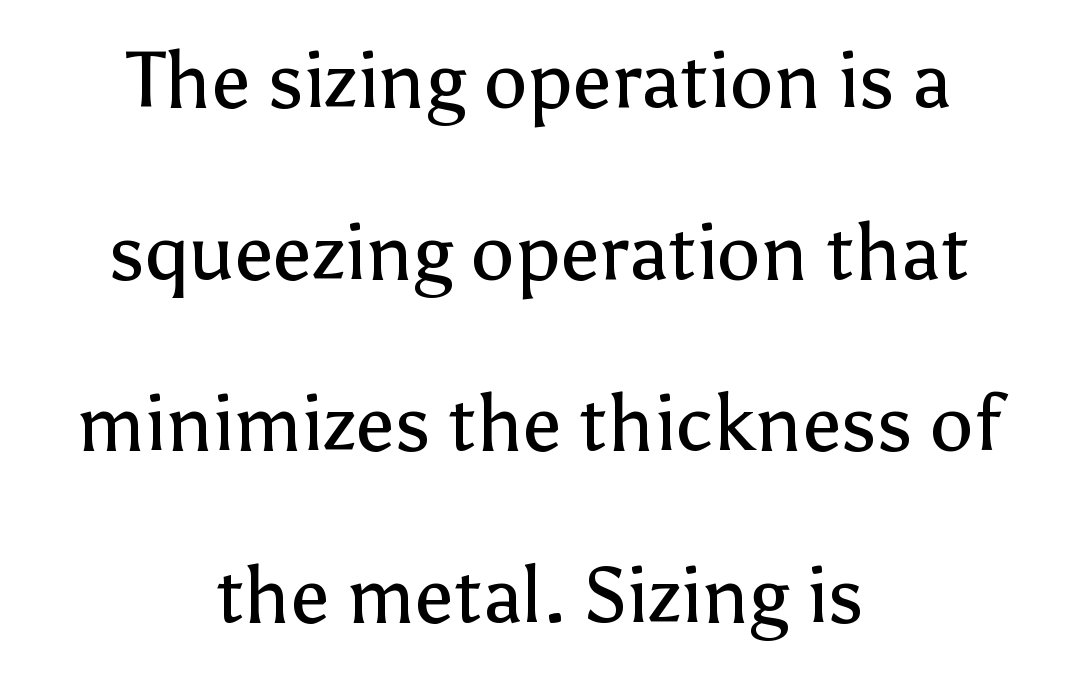
Q: Is the text bold? A: No.
Q: Is the text italic (slanted)? A: No, it is upright.
Q: Is the typeface a serif or a sans-serif typeface? A: Sans-serif.
Q: Is the text underlined? A: No.
Q: How is the paragraph aligned? A: Centered.
Q: Is the spacing between letters normal or unusually wide? A: Normal.
Q: Is the spacing between lines tight, normal or loose? A: Loose.
Q: Width (condensed, normal, or wide)? A: Normal.
Q: Stroke contrast? A: Low.
Q: x-height? A: Medium.
Q: Monospaced? A: No.
